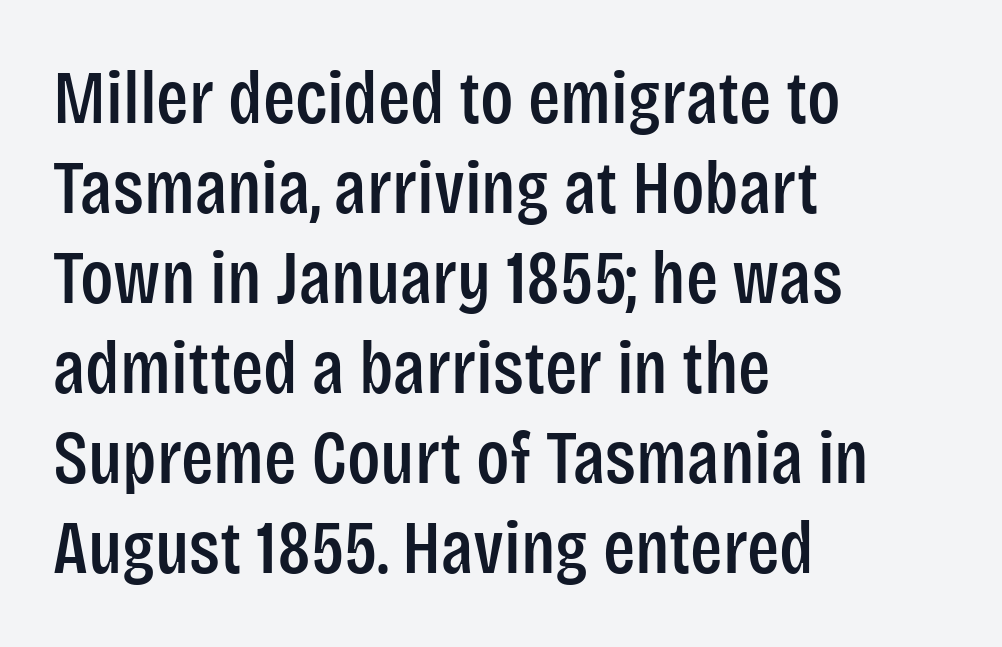
The letters stand upright; this is a roman face. Look at the tracking — it's just the regular setting, nothing added. Each line starts at the same left margin while the right side varies. The letters carry no serifs — their stems end cleanly without finishing strokes. Here the designer chose a conventional face with non-uniform glyph widths. Check under the words: just untouched page.
